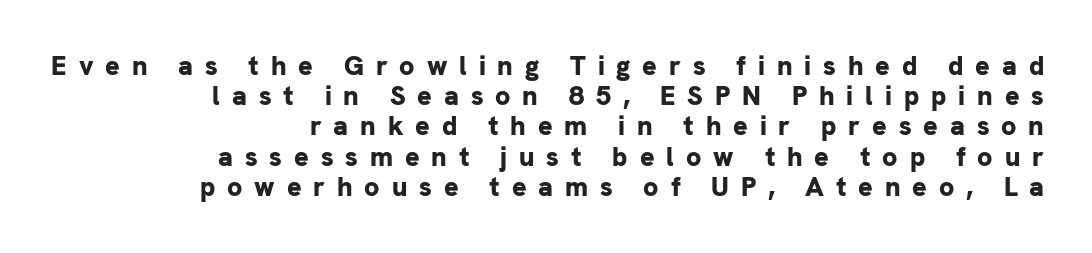
Q: Is the text bold? A: Yes.
Q: Is the text italic (slanted)? A: No, it is upright.
Q: Is the text underlined? A: No.
Q: How is the paragraph aligned? A: Right-aligned.
Q: Is the spacing between letters normal or unusually wide? A: Unusually wide.
Q: Is the spacing between lines tight, normal or loose? A: Tight.
